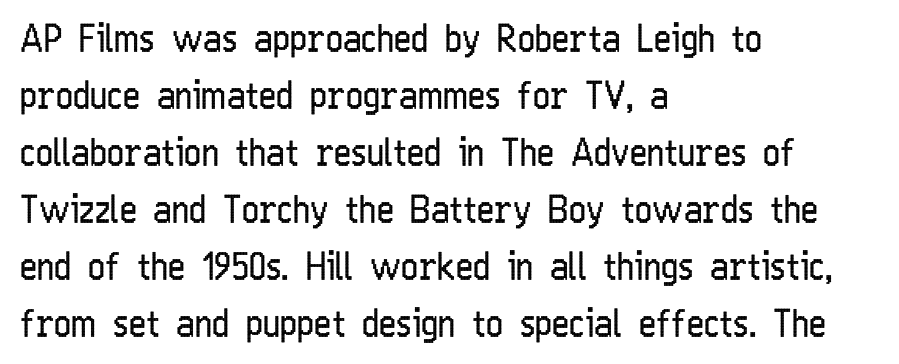
{"serif": "no", "italic": "no", "bold": "no", "weight": "regular", "width": "condensed", "stroke_contrast": "low", "x_height": "medium", "monospaced": "no", "underline": "no", "align": "left", "line_spacing": "normal", "line_spacing_ratio": 1.54, "letter_spacing": "normal", "letter_spacing_em": 0.0, "glyph_px": 37}
